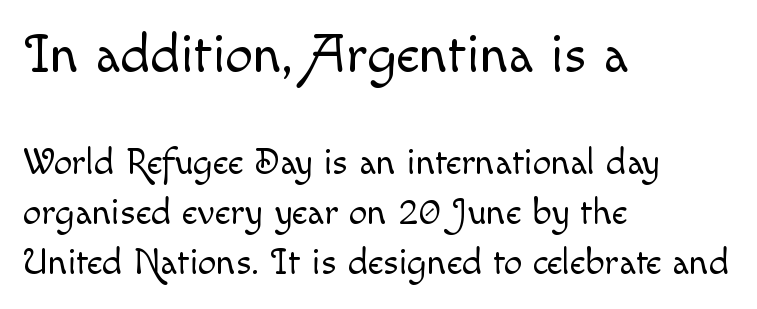
No extra ink here — the face is not bold. A typesetter would call this proportional, since set widths differ per character. You get the large type first, then a drop to smaller type. Notice how the stems are strictly vertical — no italics here. These lines sit exactly where default settings would place them. Underline: absent.
